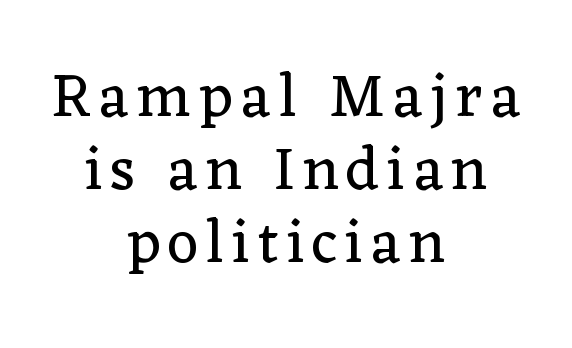
{"serif": "yes", "italic": "no", "bold": "no", "weight": "regular", "width": "normal", "stroke_contrast": "low", "x_height": "medium", "monospaced": "no", "underline": "no", "align": "center", "line_spacing_ratio": 1.2, "glyph_px": 61}
